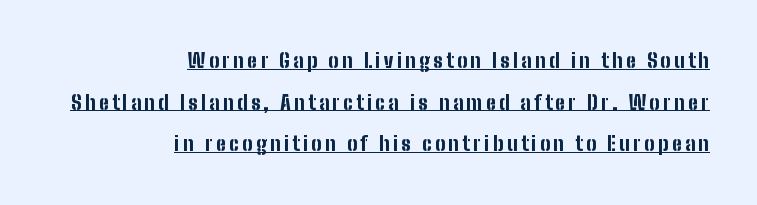
Does the copy run flush right? Yes — the right margin is perfectly even. The sample's only ornament is a line tracing under the words. Designer's note — italics off, roman on. Successive baselines arrive slowly, with a big drop between each.
